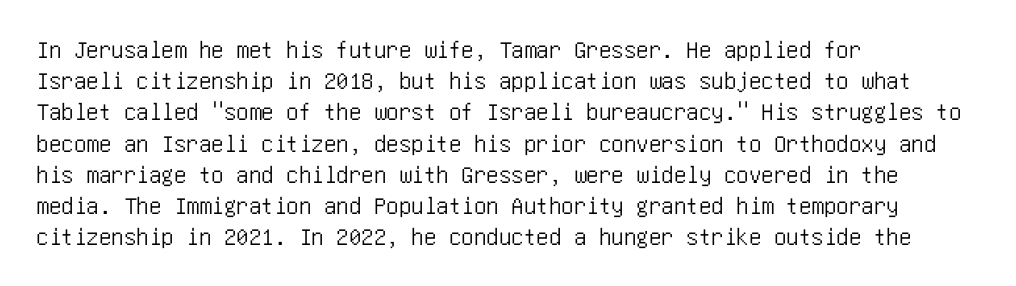
If you drew a line through each stem, it would be perfectly vertical. Leading: standard. The setting favours the left margin, as ordinary paragraphs usually do. Nobody touched the tracking dial on this one. Lines of text with bare space underneath.
